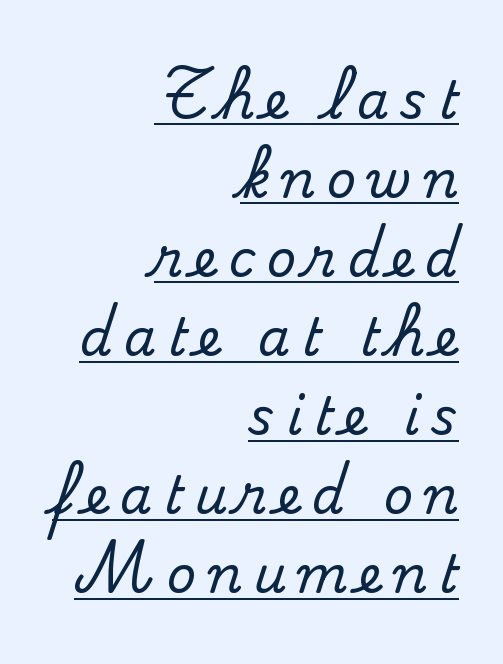
Note the varied advance widths — an 'i' is clearly narrower than an 'm'. Characters follow at a spacing far wider than the type designer built in. Caption: multi-line text, flush right, ragged left. Regarding leading, the lines here are spaced in the standard way.
